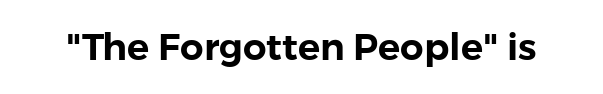
Q: Is the text italic (slanted)? A: No, it is upright.
Q: Is the typeface a serif or a sans-serif typeface? A: Sans-serif.
Q: Is the text underlined? A: No.
Q: Is the spacing between letters normal or unusually wide? A: Normal.
Q: Width (condensed, normal, or wide)? A: Normal.
Q: Stroke contrast? A: Low.
Q: x-height? A: Medium.
Q: Monospaced? A: No.
